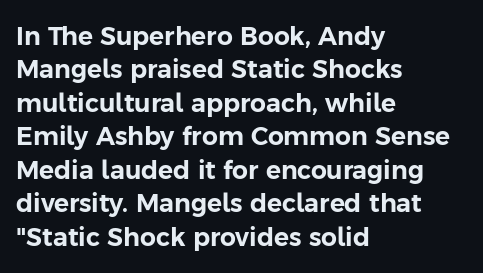
Students, observe: this is what conventionally led text looks like. Observe the ordinary spacing: letters are neighbours, not strangers. Designer's note — italics off, roman on. The specimen omits any rule beneath the text block's lines.
